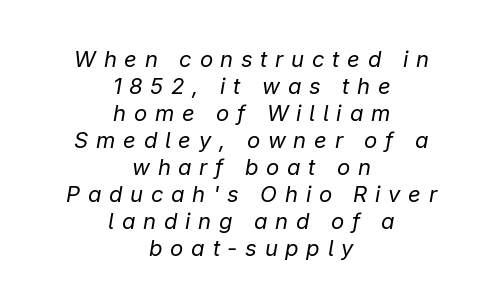
{"italic": "yes", "lean": "right", "slant_degrees": 9, "bold": "no", "underline": "no", "align": "center", "line_spacing_ratio": 1.23, "letter_spacing": "wide", "letter_spacing_em": 0.35, "glyph_px": 22}
